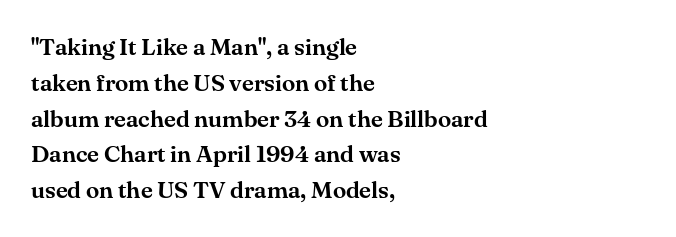
Summary of vertical rhythm: regular, with standard interline spacing. Is the block centered? No — it sits flush against the left margin. Nobody drew a line under any word here. Unlike italic type, these characters show no tilt at all.
